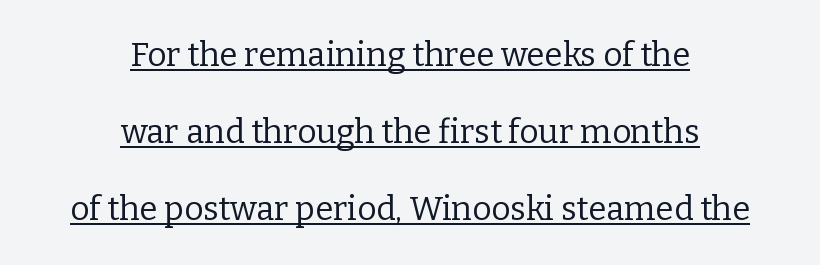
Q: Is the text bold? A: No.
Q: Is the text italic (slanted)? A: No, it is upright.
Q: Is the typeface a serif or a sans-serif typeface? A: Serif.
Q: Is the text underlined? A: Yes.
Q: How is the paragraph aligned? A: Centered.
Q: Is the spacing between letters normal or unusually wide? A: Normal.
Q: Is the spacing between lines tight, normal or loose? A: Loose.
Q: Width (condensed, normal, or wide)? A: Normal.
Q: Stroke contrast? A: Low.
Q: x-height? A: Medium.
Q: Monospaced? A: No.
